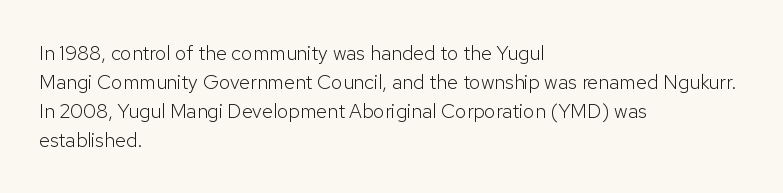
{"italic": "no", "bold": "no", "underline": "no", "align": "left", "line_spacing": "normal", "line_spacing_ratio": 1.45, "letter_spacing": "normal", "letter_spacing_em": 0.0, "glyph_px": 20}
